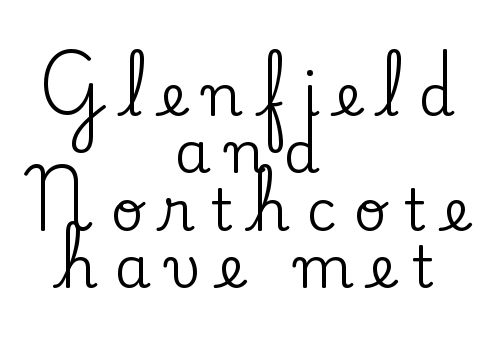
A centered setting, common on invitations and titles, is used for this passage. This is the regular roman posture of the typeface. If you measured baseline to baseline, you'd find a short distance. Is this a fixed-width face? No — the glyphs have proportional, varying widths. Type without underlining. The characters display serif detailing at their extremities.
